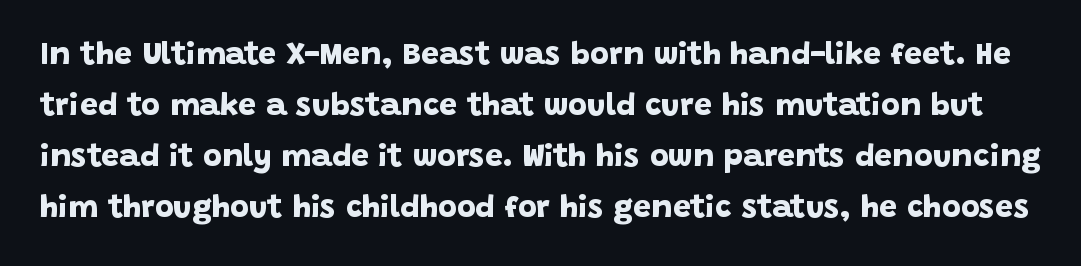
The image shows 32 px bold sans-serif type; set normal line spacing (1.59x), normal letter spacing, not underlined; low stroke contrast and a large x-height.
